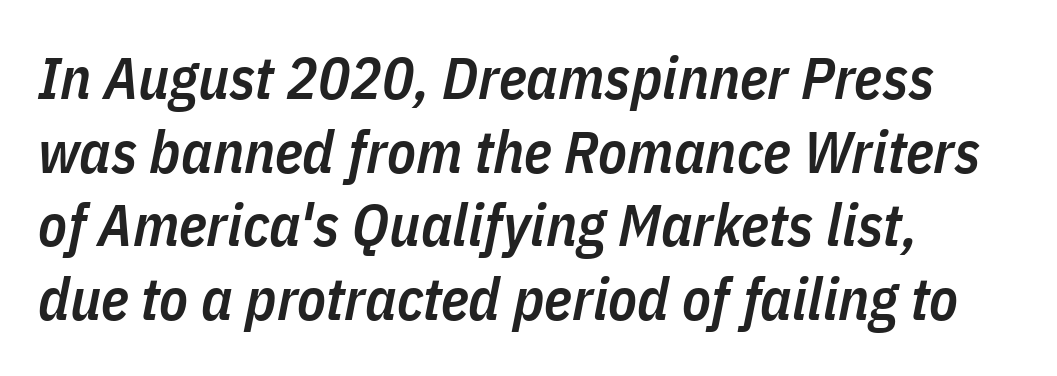
Plain, unruled lines of type. Tracking value appears to be zero — textbook default spacing. The letters are slanted; this is an italic face. Proportional: the letters do not fall into vertical columns.
